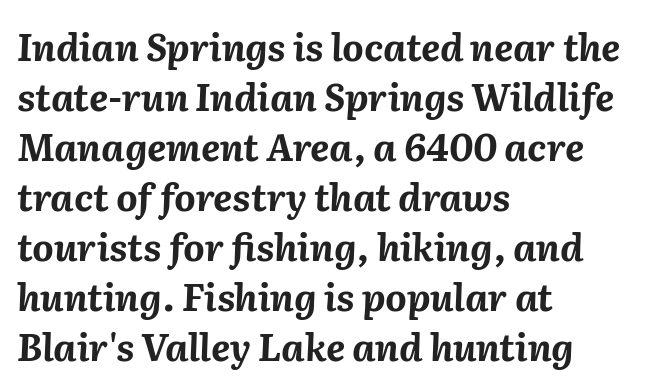
A typesetter would call this leading conventional body-copy spacing. Nothing unusual about the tracking: characters are spaced as the font intends. Think of a printed novel: that variable character pitch is what you see here. Is the block centered? No — it sits flush against the left margin. Bare-footed words on every line. Notice how the stems are inclined rather than vertical — that's the hallmark of italics.
